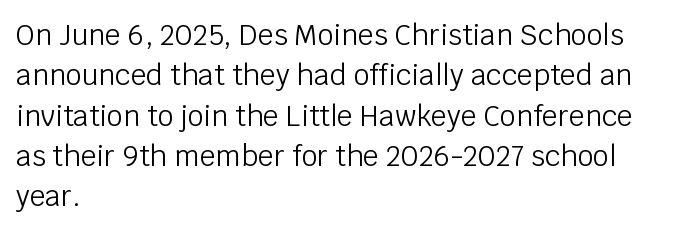
{"serif": "no", "italic": "no", "bold": "no", "weight": "light", "width": "normal", "stroke_contrast": "low", "x_height": "large", "monospaced": "no", "underline": "no", "align": "left", "line_spacing": "normal", "line_spacing_ratio": 1.44, "letter_spacing": "normal", "letter_spacing_em": 0.0, "glyph_px": 28}
